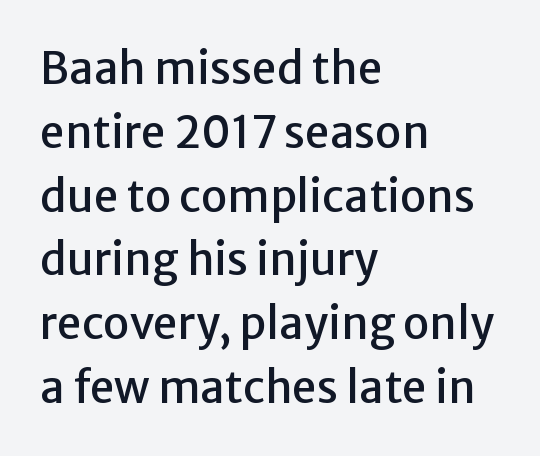
Q: Is the text italic (slanted)? A: No, it is upright.
Q: Is the typeface a serif or a sans-serif typeface? A: Sans-serif.
Q: Is the text underlined? A: No.
Q: How is the paragraph aligned? A: Left-aligned.
Q: Is the spacing between letters normal or unusually wide? A: Normal.
Q: Is the spacing between lines tight, normal or loose? A: Normal.
Q: Width (condensed, normal, or wide)? A: Normal.
Q: Stroke contrast? A: Low.
Q: x-height? A: Medium.
Q: Monospaced? A: No.
